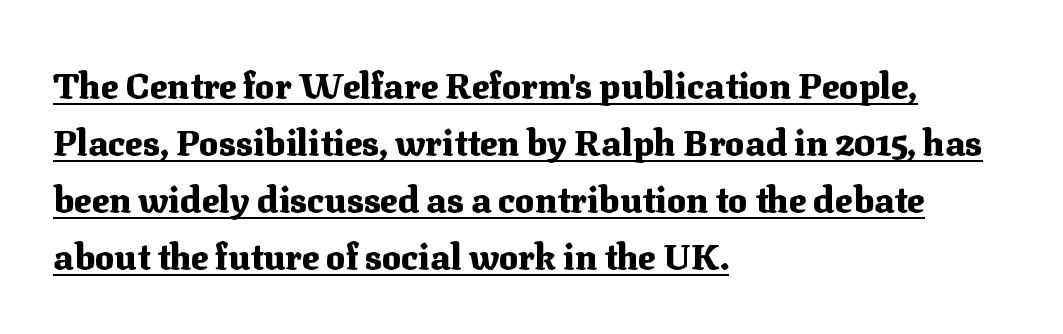
The image shows 36 px heavy serif type, upright; set left-aligned, normal line spacing (1.58x), normal letter spacing, underlined; medium stroke contrast and a medium x-height.
